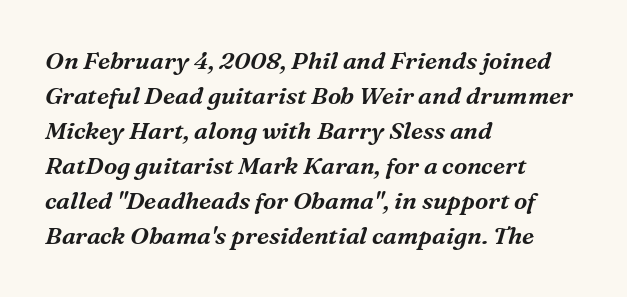
Spacing between characters is what you'd get straight out of the box. In terms of posture, this sample is oblique. Horizontal alignment here is leftward, the default for most running prose. Evenly set lines give the paragraph a standard silhouette. The zone under the glyphs is completely vacant.
